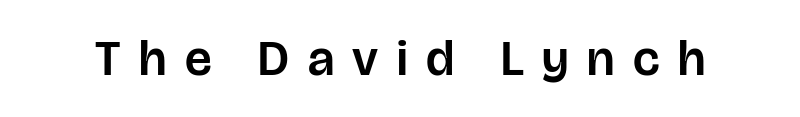
{"serif": "no", "italic": "no", "width": "normal", "stroke_contrast": "low", "x_height": "large", "monospaced": "no", "underline": "no", "letter_spacing": "wide", "letter_spacing_em": 0.37, "glyph_px": 50}
